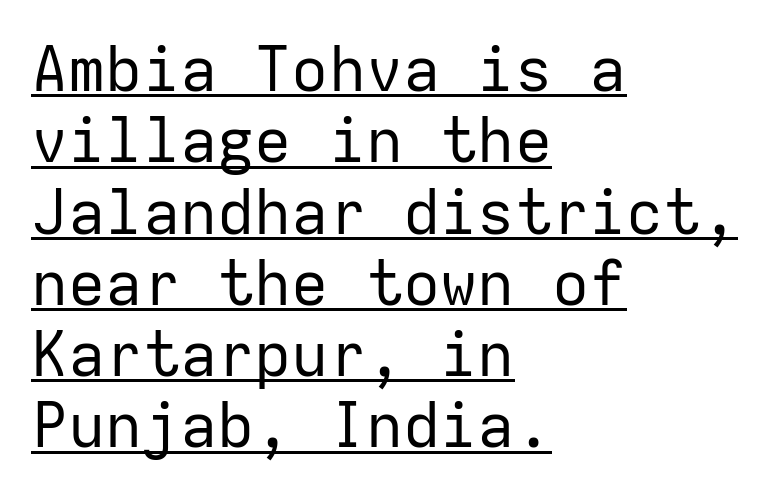
Q: Is the text bold? A: No.
Q: Is the text italic (slanted)? A: No, it is upright.
Q: Is the typeface a serif or a sans-serif typeface? A: Sans-serif.
Q: Is the text underlined? A: Yes.
Q: How is the paragraph aligned? A: Left-aligned.
Q: Is the spacing between letters normal or unusually wide? A: Normal.
Q: Is the spacing between lines tight, normal or loose? A: Tight.
Q: Width (condensed, normal, or wide)? A: Normal.
Q: Stroke contrast? A: Low.
Q: x-height? A: Medium.
Q: Monospaced? A: Yes.
